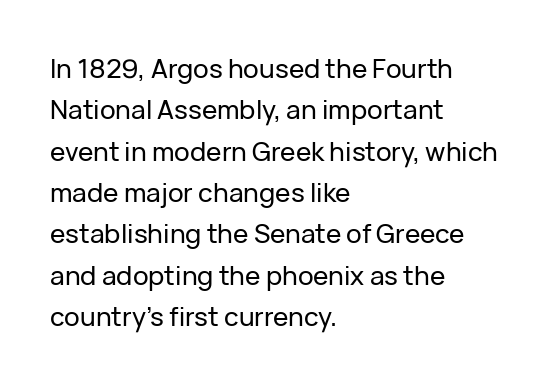
Honestly, there is no underline to notice here at all. Nothing unusual about the tracking: characters are spaced as the font intends. These lines stack with their left ends in a neat column. Posture: vertical. Normally led — the rows are evenly, conventionally spaced.
